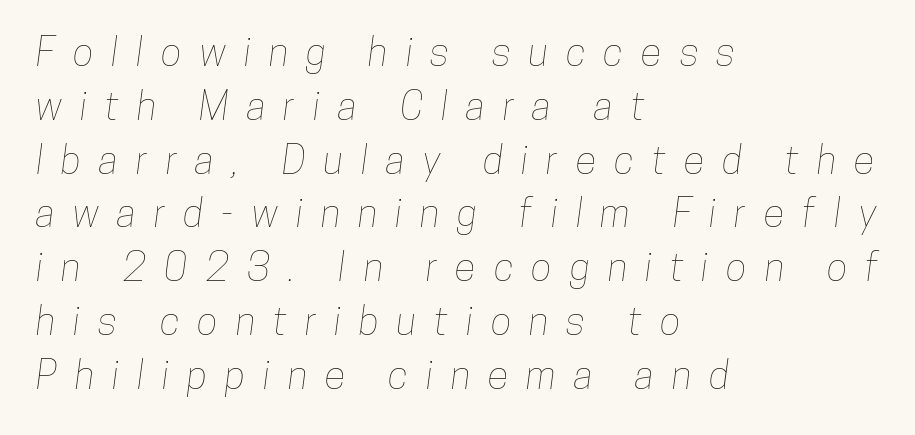
{"width": "condensed", "stroke_contrast": "low", "x_height": "medium", "monospaced": "no", "underline": "no", "align": "left", "line_spacing": "normal", "line_spacing_ratio": 1.38, "letter_spacing": "wide", "letter_spacing_em": 0.46, "glyph_px": 39}
